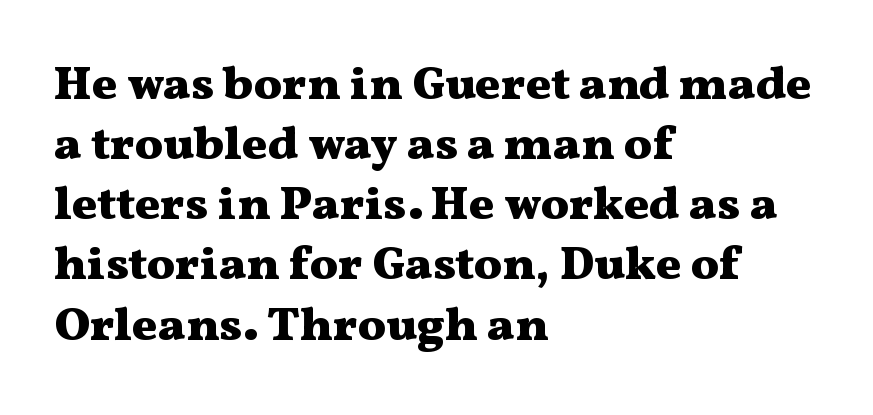
{"serif": "yes", "italic": "no", "bold": "yes", "weight": "heavy", "width": "wide", "stroke_contrast": "medium", "x_height": "medium", "monospaced": "no", "underline": "no", "align": "left", "line_spacing": "normal", "line_spacing_ratio": 1.28, "letter_spacing": "normal", "letter_spacing_em": 0.0, "glyph_px": 47}
